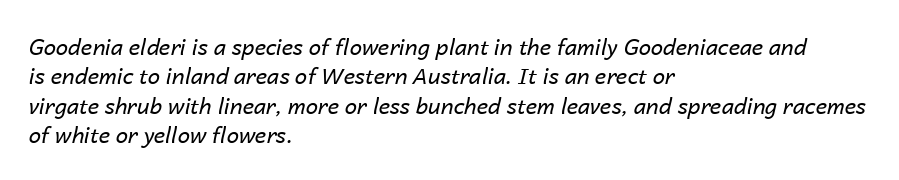
The image shows 22 px text type, italic (leaning right); set left-aligned, normal line spacing (1.33x), normal letter spacing, not underlined.
